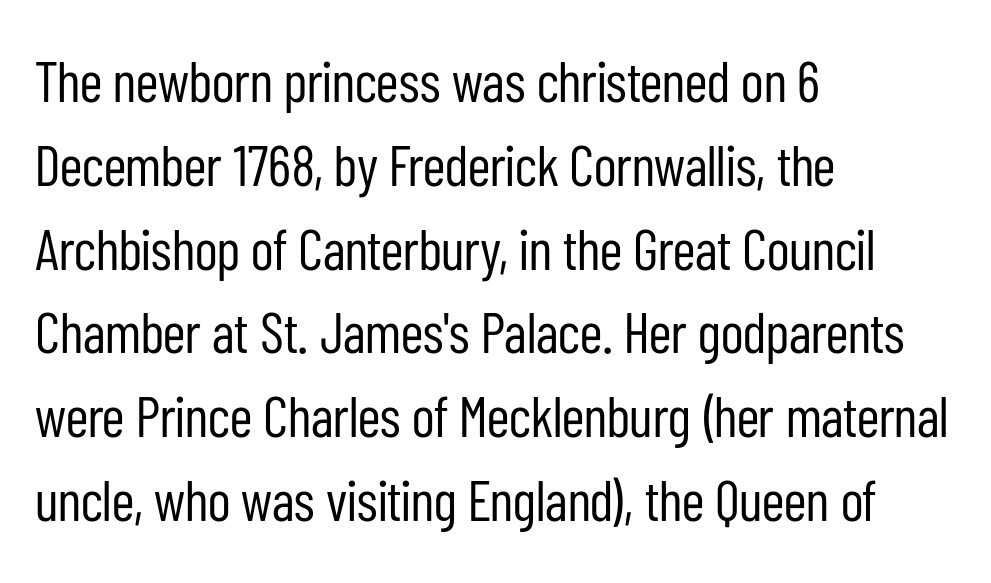
Each word holds together tightly as a unit, with standard inter-letter gaps. A student would call this left alignment; a typographer would say flush left, rag right. Classification — sans serif. Is the type heavy? It reads as light-to-regular instead.
